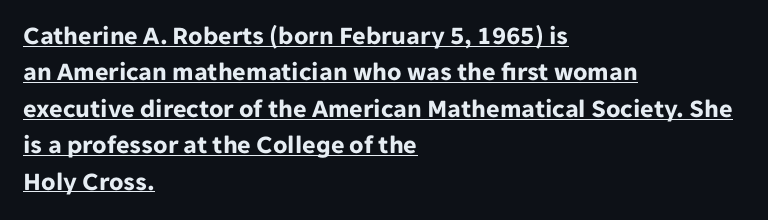
{"italic": "no", "bold": "yes", "underline": "yes", "align": "left", "line_spacing": "normal", "line_spacing_ratio": 1.4, "letter_spacing": "normal", "letter_spacing_em": 0.0, "glyph_px": 26}
